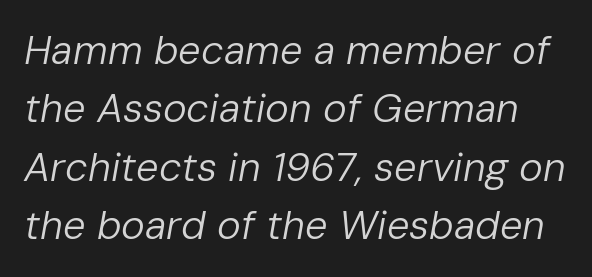
{"italic": "yes", "lean": "right", "slant_degrees": 10, "bold": "no", "weight": "regular", "width": "normal", "stroke_contrast": "low", "x_height": "medium", "monospaced": "no", "underline": "no", "line_spacing": "normal", "line_spacing_ratio": 1.46, "letter_spacing": "normal", "letter_spacing_em": 0.0, "glyph_px": 40}
